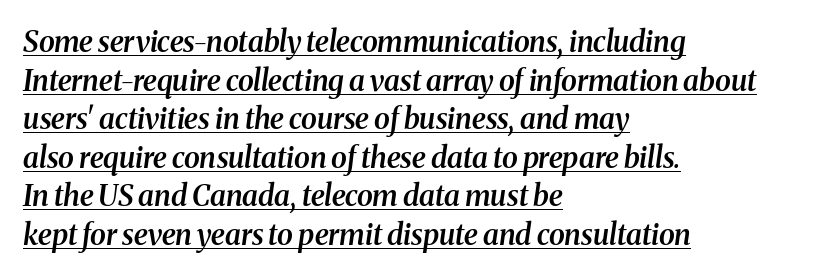
{"serif": "yes", "italic": "yes", "lean": "right", "slant_degrees": 8, "bold": "semi", "weight": "semibold", "width": "normal", "stroke_contrast": "medium", "x_height": "medium", "monospaced": "no", "underline": "yes", "align": "left", "line_spacing": "normal", "line_spacing_ratio": 1.33, "letter_spacing": "normal", "letter_spacing_em": 0.0, "glyph_px": 29}
